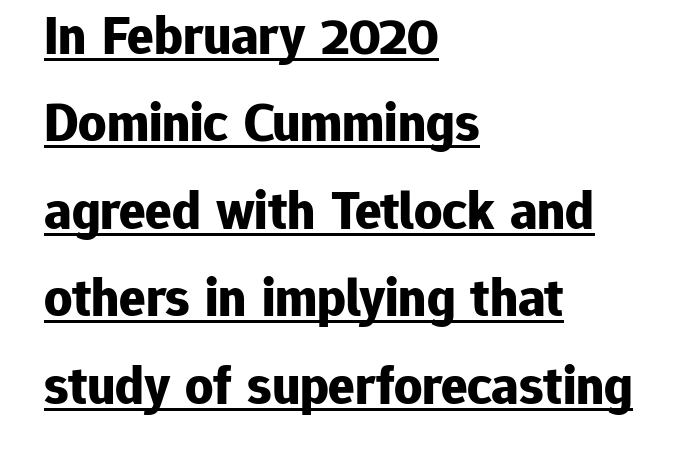
The image shows 55 px bold sans-serif type, upright; set left-aligned, normal line spacing (1.59x), normal letter spacing, underlined; low stroke contrast and a medium x-height.
